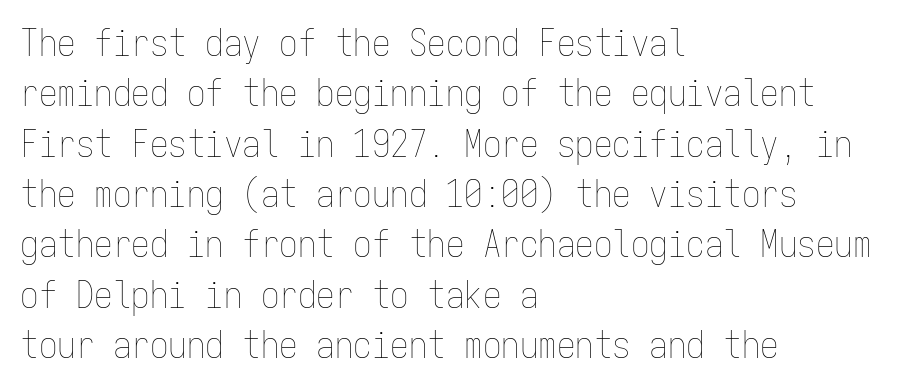
{"italic": "no", "bold": "no", "weight": "thin", "width": "condensed", "stroke_contrast": "low", "x_height": "medium", "monospaced": "yes", "underline": "no", "align": "left", "line_spacing": "normal", "line_spacing_ratio": 1.36, "letter_spacing": "normal", "letter_spacing_em": 0.0, "glyph_px": 37}
